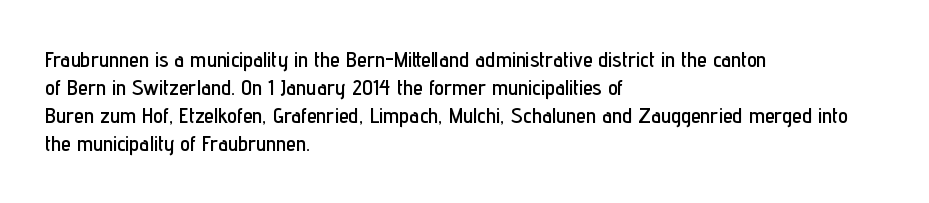
Q: Is the text italic (slanted)? A: No, it is upright.
Q: Is the text underlined? A: No.
Q: How is the paragraph aligned? A: Left-aligned.
Q: Is the spacing between letters normal or unusually wide? A: Normal.
Q: Is the spacing between lines tight, normal or loose? A: Normal.
